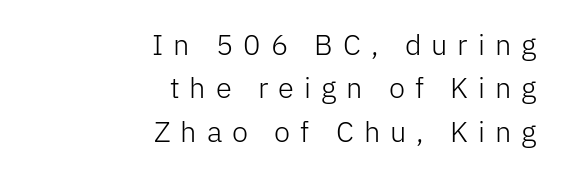
Q: Is the text bold? A: No.
Q: Is the text italic (slanted)? A: No, it is upright.
Q: Is the typeface a serif or a sans-serif typeface? A: Sans-serif.
Q: Is the text underlined? A: No.
Q: How is the paragraph aligned? A: Right-aligned.
Q: Is the spacing between letters normal or unusually wide? A: Unusually wide.
Q: Is the spacing between lines tight, normal or loose? A: Normal.
Q: Width (condensed, normal, or wide)? A: Normal.
Q: Stroke contrast? A: Low.
Q: x-height? A: Medium.
Q: Monospaced? A: No.
